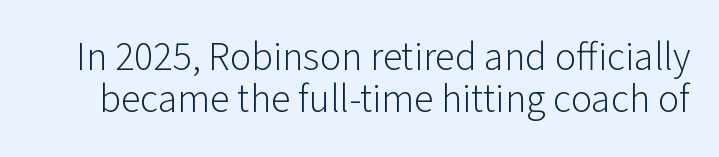
The image shows 40 px light sans-serif type, upright; set tight line spacing (1.04x), normal letter spacing, not underlined; low stroke contrast and a medium x-height.
